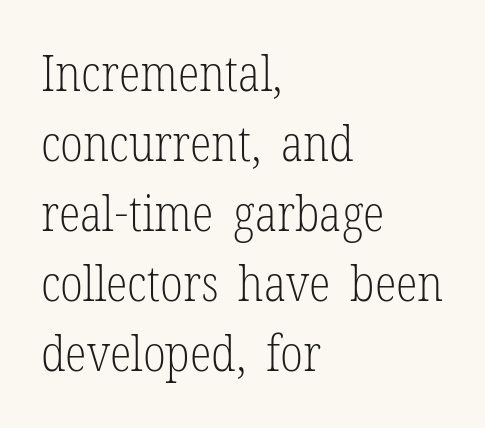
Q: Is the text bold? A: No.
Q: Is the text italic (slanted)? A: No, it is upright.
Q: Is the typeface a serif or a sans-serif typeface? A: Serif.
Q: Is the text underlined? A: No.
Q: How is the paragraph aligned? A: Left-aligned.
Q: Is the spacing between letters normal or unusually wide? A: Normal.
Q: Is the spacing between lines tight, normal or loose? A: Normal.
Q: Width (condensed, normal, or wide)? A: Condensed.
Q: Stroke contrast? A: Low.
Q: x-height? A: Medium.
Q: Monospaced? A: No.
